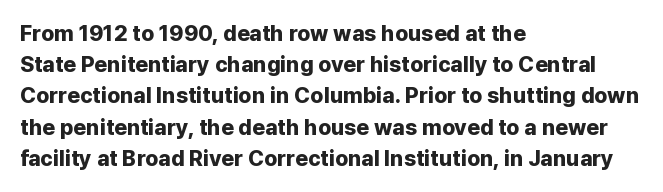
In CSS terms this would be text-align: left. Baseline-to-baseline distance is the conventional proportion of letter height. Notice how the stems are strictly vertical — no italics here. The space beneath each line is pristine and unruled. Spacing between characters is what you'd get straight out of the box. The passage shown is emphatically bold.
